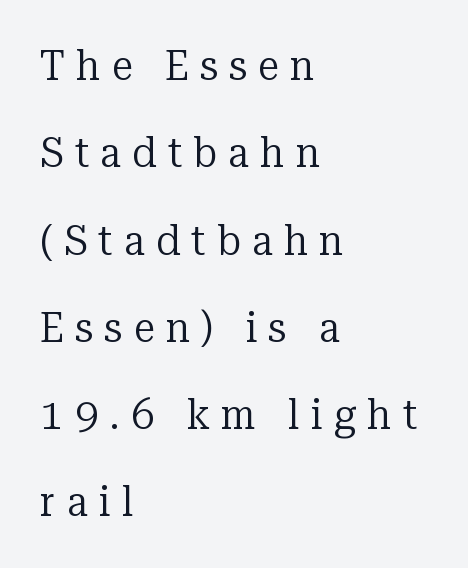
Letter spacing: wide. The string is rendered with underlining switched off. Baseline-to-baseline distance is far greater than the letter height. This is the regular roman posture of the typeface. The weight would be labelled regular, book, light, or lighter still. The face used here is seriffed, in the tradition of book romans.
